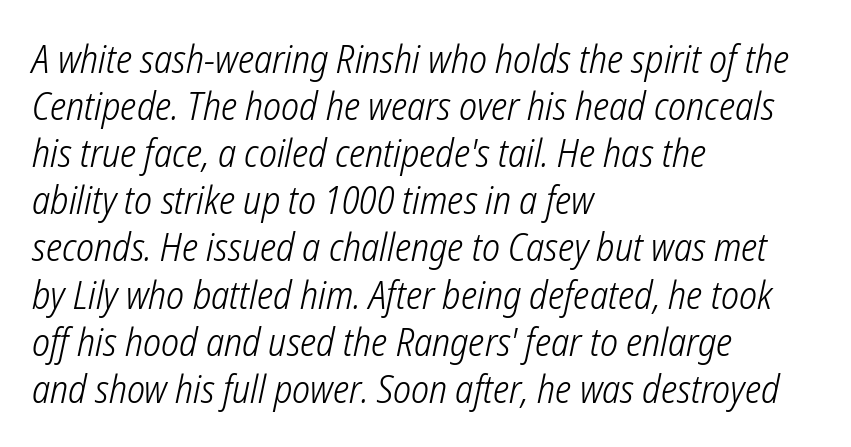
Q: Is the text bold? A: No.
Q: Is the typeface a serif or a sans-serif typeface? A: Sans-serif.
Q: Is the text underlined? A: No.
Q: How is the paragraph aligned? A: Left-aligned.
Q: Is the spacing between letters normal or unusually wide? A: Normal.
Q: Width (condensed, normal, or wide)? A: Condensed.
Q: Stroke contrast? A: Low.
Q: x-height? A: Medium.
Q: Monospaced? A: No.
